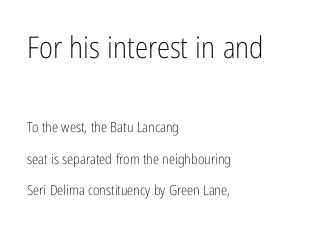
Q: Is the text bold? A: No.
Q: Is the text italic (slanted)? A: No, it is upright.
Q: Is the typeface a serif or a sans-serif typeface? A: Sans-serif.
Q: Is the text underlined? A: No.
Q: How is the paragraph aligned? A: Left-aligned.
Q: Is the spacing between letters normal or unusually wide? A: Normal.
Q: Is the spacing between lines tight, normal or loose? A: Loose.
Q: Which block of text is set in a larger size, the first (top) or the second (bottom)? A: The first (top) one.
Q: Width (condensed, normal, or wide)? A: Condensed.
Q: Stroke contrast? A: Low.
Q: x-height? A: Medium.
Q: Monospaced? A: No.
